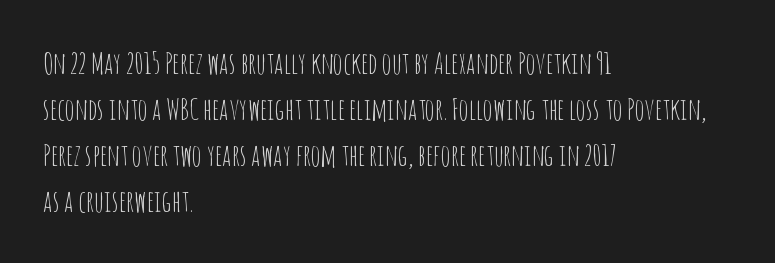
{"serif": "no", "italic": "no", "bold": "no", "weight": "thin", "width": "condensed", "stroke_contrast": "low", "x_height": "large", "monospaced": "no", "underline": "no", "align": "left", "line_spacing": "normal", "line_spacing_ratio": 1.53, "letter_spacing": "normal", "letter_spacing_em": 0.0, "glyph_px": 30}
